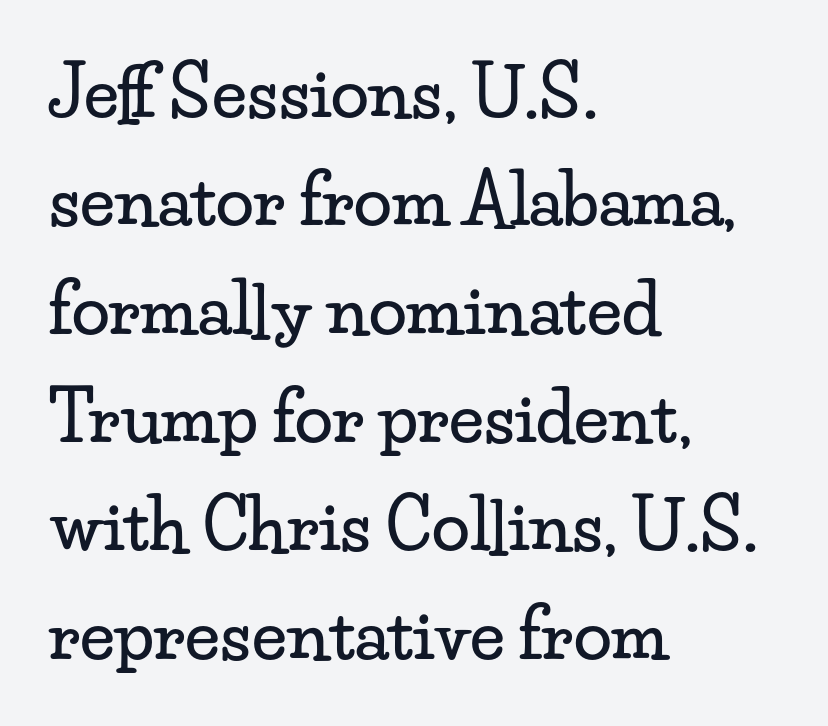
{"serif": "yes", "italic": "no", "width": "wide", "stroke_contrast": "low", "x_height": "small", "monospaced": "no", "underline": "no", "align": "left", "line_spacing": "normal", "line_spacing_ratio": 1.57, "letter_spacing": "normal", "letter_spacing_em": 0.0, "glyph_px": 69}
